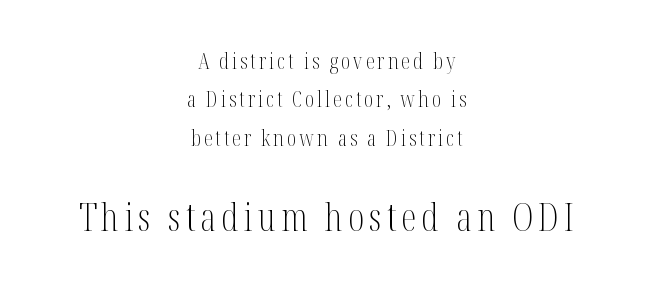
The image shows 38 px light, condensed serif type, upright; set centered, line spacing 1.74x, not underlined; the second (bottom) block is 1.73x larger; medium stroke contrast and a medium x-height.
